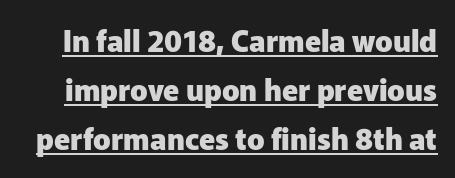
Compared with undecorated copy, this sample adds a rule below the words. What kind of face is this? One without serifs — a sans. Bold? Absolutely — the strokes are thick and heavy. Regarding leading, the lines here are spaced in the standard way. Ordinary non-slanted type is in use. The line texture is even and compact thanks to regular tracking.
